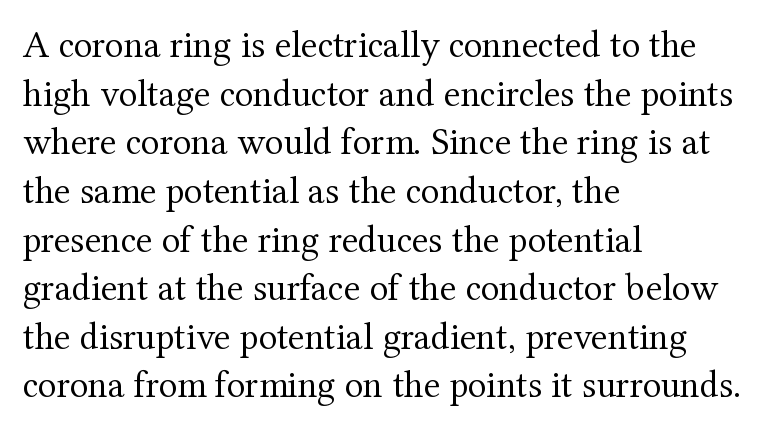
Q: Is the text bold? A: No.
Q: Is the text italic (slanted)? A: No, it is upright.
Q: Is the typeface a serif or a sans-serif typeface? A: Serif.
Q: Is the text underlined? A: No.
Q: How is the paragraph aligned? A: Left-aligned.
Q: Is the spacing between letters normal or unusually wide? A: Normal.
Q: Is the spacing between lines tight, normal or loose? A: Normal.
Q: Width (condensed, normal, or wide)? A: Normal.
Q: Stroke contrast? A: Medium.
Q: x-height? A: Medium.
Q: Monospaced? A: No.
